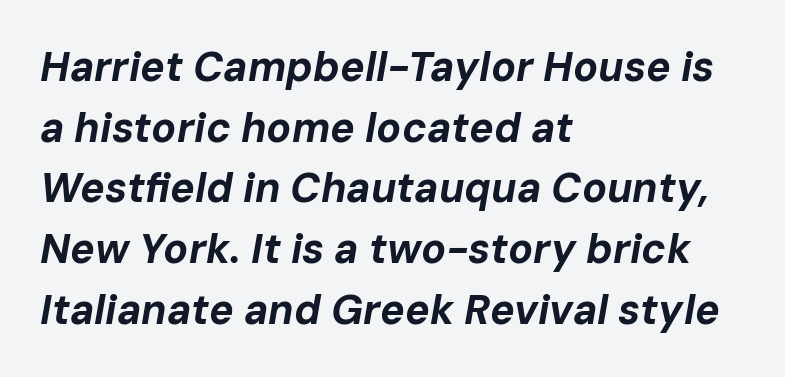
This is heavy type, rendered in bold. The passage shown stacks its lines at a standard gap. The letterforms sit shoulder to shoulder at normal distance. The area under the type is left untouched.
